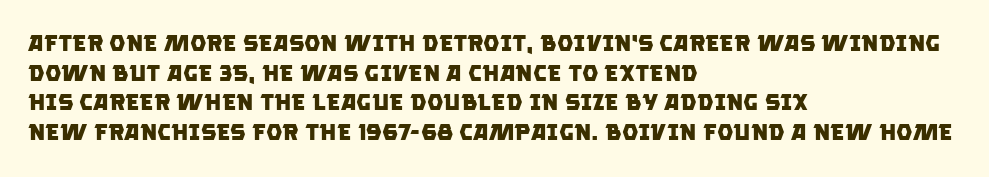
Q: Is the text bold? A: Yes.
Q: Is the text underlined? A: No.
Q: How is the paragraph aligned? A: Left-aligned.
Q: Is the spacing between letters normal or unusually wide? A: Normal.
Q: Is the spacing between lines tight, normal or loose? A: Normal.
